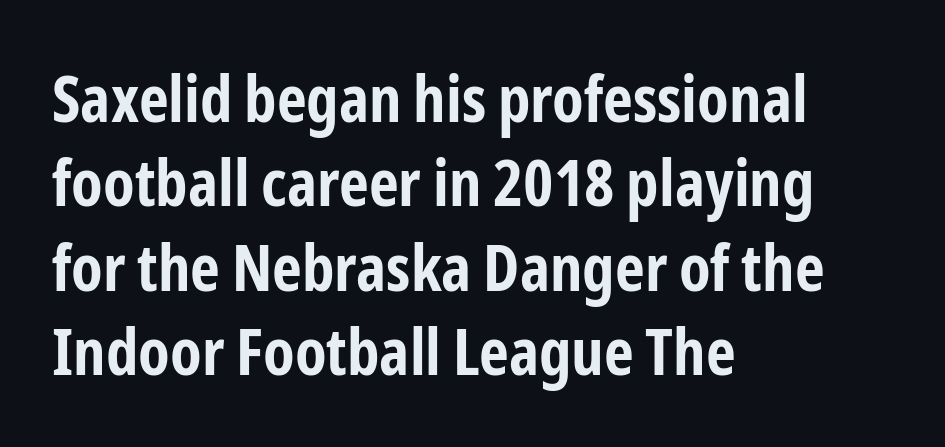
Q: Is the text bold? A: Yes.
Q: Is the text italic (slanted)? A: No, it is upright.
Q: Is the typeface a serif or a sans-serif typeface? A: Sans-serif.
Q: Is the text underlined? A: No.
Q: How is the paragraph aligned? A: Left-aligned.
Q: Is the spacing between letters normal or unusually wide? A: Normal.
Q: Is the spacing between lines tight, normal or loose? A: Normal.
Q: Width (condensed, normal, or wide)? A: Condensed.
Q: Stroke contrast? A: Low.
Q: x-height? A: Medium.
Q: Monospaced? A: No.
